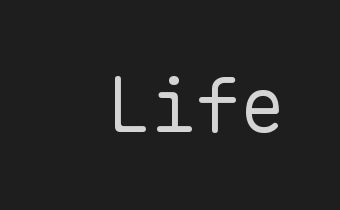
{"serif": "no", "italic": "no", "bold": "no", "weight": "regular", "width": "normal", "stroke_contrast": "low", "x_height": "medium", "monospaced": "yes", "underline": "no", "letter_spacing": "normal", "letter_spacing_em": 0.0, "glyph_px": 75}
